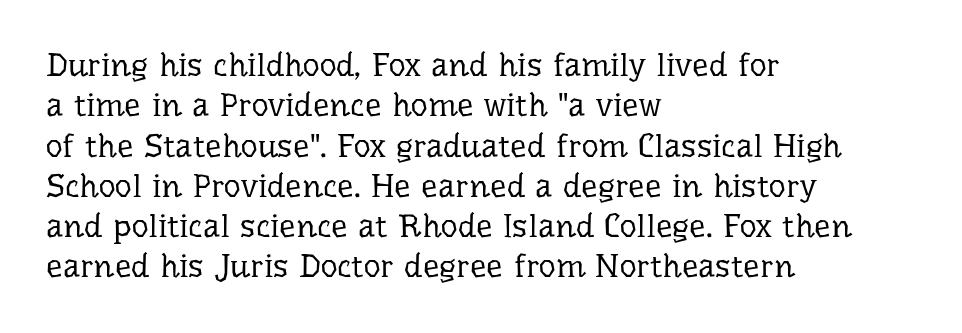
The image shows 33 px regular-weight serif type, upright; set left-aligned, line spacing 1.22x, normal letter spacing, not underlined; low stroke contrast and a medium x-height.
